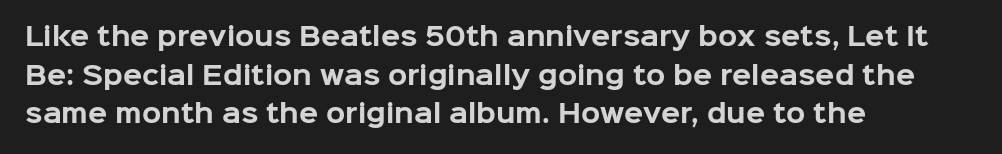
Q: Is the text bold? A: Yes.
Q: Is the text italic (slanted)? A: No, it is upright.
Q: Is the text underlined? A: No.
Q: How is the paragraph aligned? A: Left-aligned.
Q: Is the spacing between letters normal or unusually wide? A: Normal.
Q: Is the spacing between lines tight, normal or loose? A: Normal.
